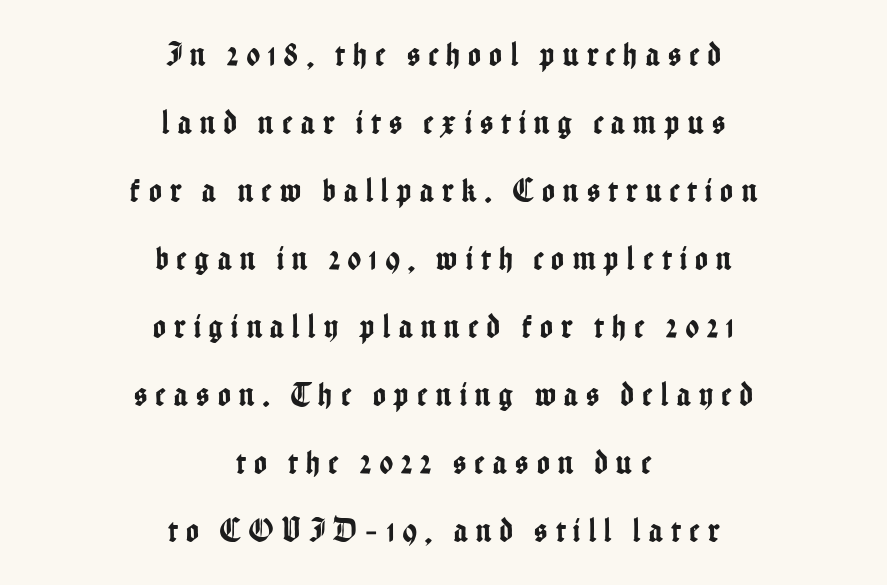
The letters advance in unequal steps, a hallmark of proportional type. Posture: straight, roman, zero tilt. Observe the wide spacing: letters keep a clear distance from each other. One glance says open: line gaps are wider than usual. A typesetter would label this face a sans. The space directly below the letters is spotless.
